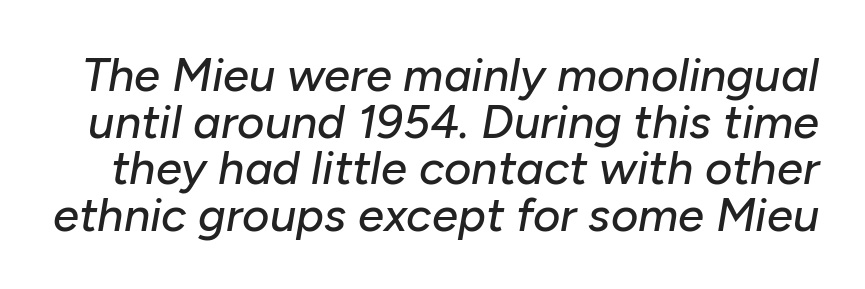
Q: Is the text italic (slanted)? A: Yes, it leans right by about 10 degrees.
Q: Is the text underlined? A: No.
Q: Is the spacing between letters normal or unusually wide? A: Normal.
Q: Is the spacing between lines tight, normal or loose? A: Tight.
Q: Width (condensed, normal, or wide)? A: Normal.
Q: Stroke contrast? A: Low.
Q: x-height? A: Medium.
Q: Monospaced? A: No.
